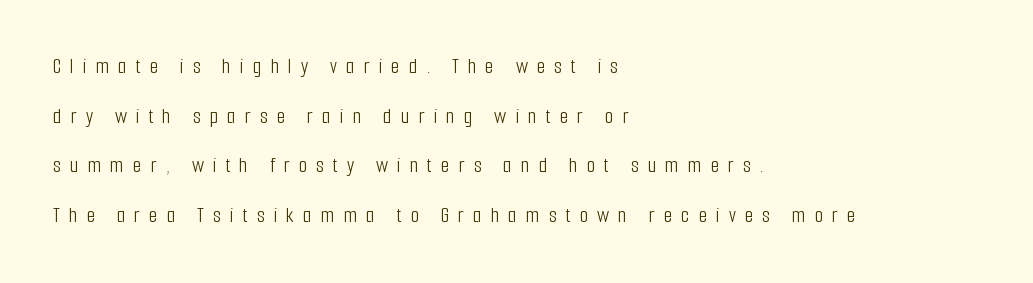
Q: Is the text bold? A: No.
Q: Is the text italic (slanted)? A: No, it is upright.
Q: Is the text underlined? A: No.
Q: How is the paragraph aligned? A: Left-aligned.
Q: Is the spacing between letters normal or unusually wide? A: Unusually wide.
Q: Is the spacing between lines tight, normal or loose? A: Loose.
